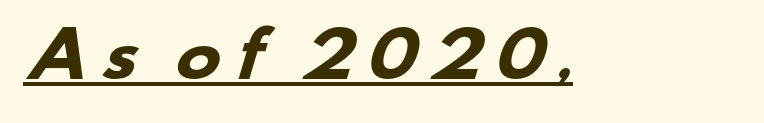
{"serif": "no", "bold": "yes", "weight": "heavy", "width": "wide", "stroke_contrast": "low", "x_height": "small", "monospaced": "no", "underline": "yes", "letter_spacing": "wide", "letter_spacing_em": 0.2, "glyph_px": 61}
